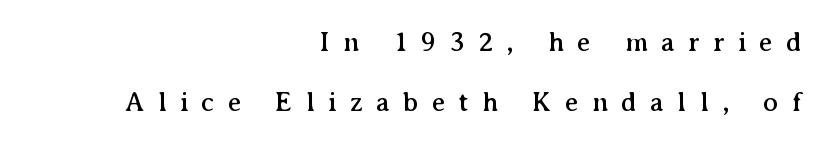
Q: Is the text italic (slanted)? A: No, it is upright.
Q: Is the typeface a serif or a sans-serif typeface? A: Serif.
Q: Is the text underlined? A: No.
Q: How is the paragraph aligned? A: Right-aligned.
Q: Is the spacing between letters normal or unusually wide? A: Unusually wide.
Q: Is the spacing between lines tight, normal or loose? A: Loose.
Q: Width (condensed, normal, or wide)? A: Normal.
Q: Stroke contrast? A: Medium.
Q: x-height? A: Medium.
Q: Monospaced? A: No.
